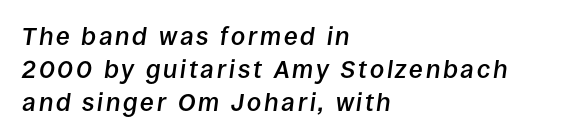
The image shows 25 px text type, italic (leaning right); set left-aligned, normal line spacing (1.33x), not underlined.
